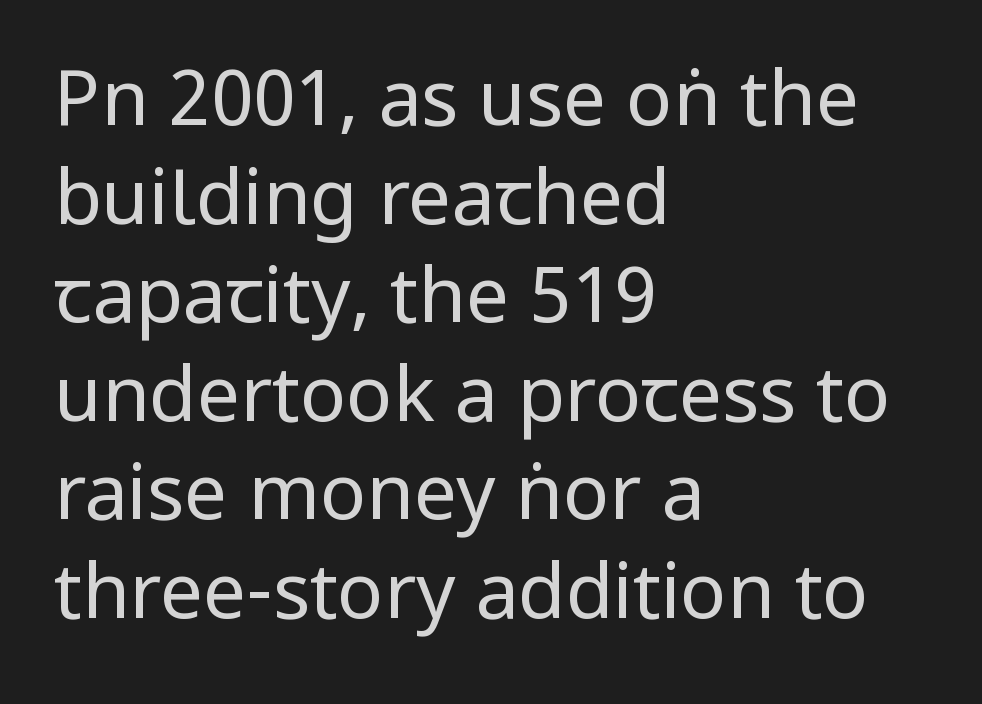
Q: Is the text bold? A: No.
Q: Is the text italic (slanted)? A: No, it is upright.
Q: Is the typeface a serif or a sans-serif typeface? A: Sans-serif.
Q: Is the text underlined? A: No.
Q: How is the paragraph aligned? A: Left-aligned.
Q: Is the spacing between letters normal or unusually wide? A: Normal.
Q: Is the spacing between lines tight, normal or loose? A: Normal.
Q: Width (condensed, normal, or wide)? A: Condensed.
Q: Stroke contrast? A: Low.
Q: x-height? A: Large.
Q: Monospaced? A: No.
